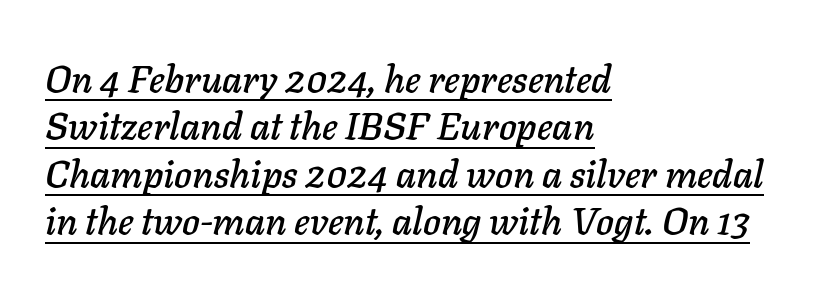
{"italic": "yes", "lean": "right", "slant_degrees": 11, "width": "normal", "stroke_contrast": "low", "x_height": "medium", "monospaced": "no", "underline": "yes", "align": "left", "line_spacing": "normal", "line_spacing_ratio": 1.25, "letter_spacing": "normal", "letter_spacing_em": 0.0, "glyph_px": 38}
